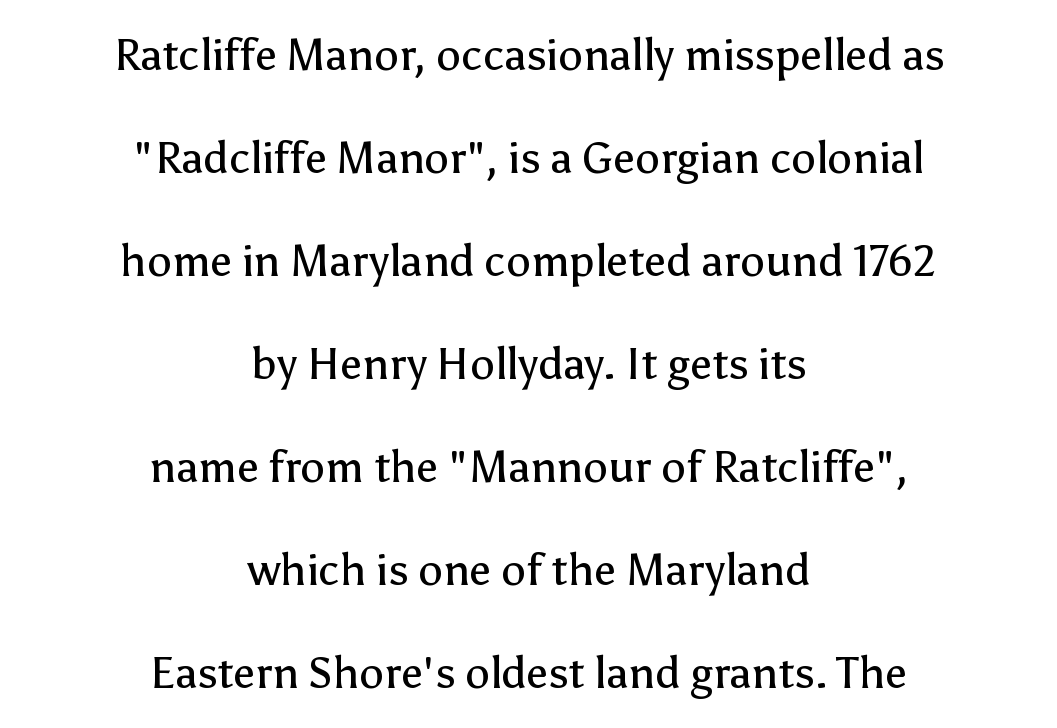
The characters display no serif detailing; their extremities are plain. Each new line begins a long way beneath the previous one. Ordinary non-slanted type is in use. This reads as an unemphasized weight, regular at the heaviest. Here the glyphs are tracked normally, forming tight word shapes. The rendering positions every line midway between the sides.
